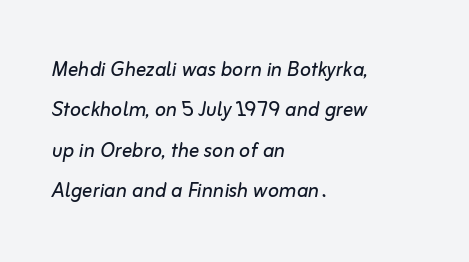
The rendering uses a moderate line-height, typical for paragraphs. Bold? No — there's no thickening of the strokes. If you drew a line through each stem, it would be angled. Reading down the block, your eye returns to a fixed left position each line.
